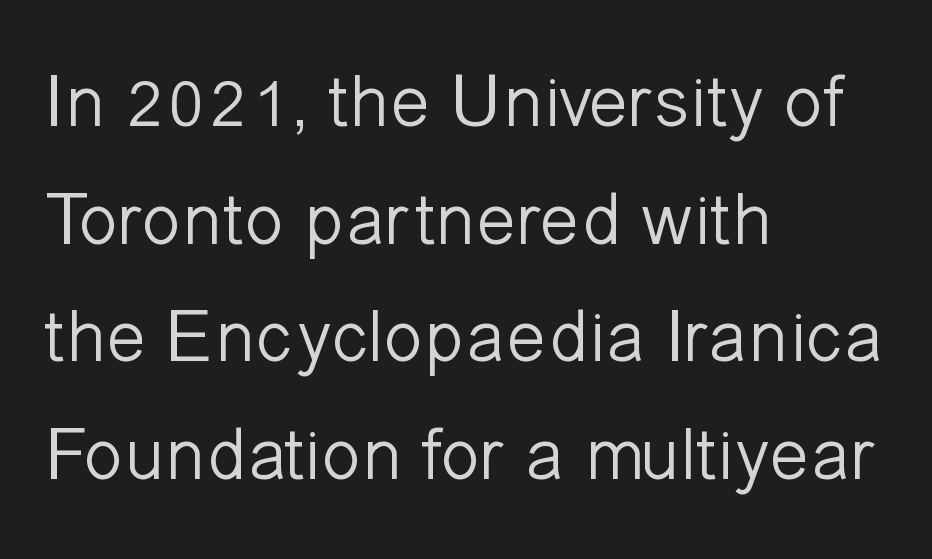
The image shows 74 px light sans-serif type, upright; set left-aligned, normal line spacing (1.59x), normal letter spacing, not underlined; low stroke contrast and a medium x-height.
